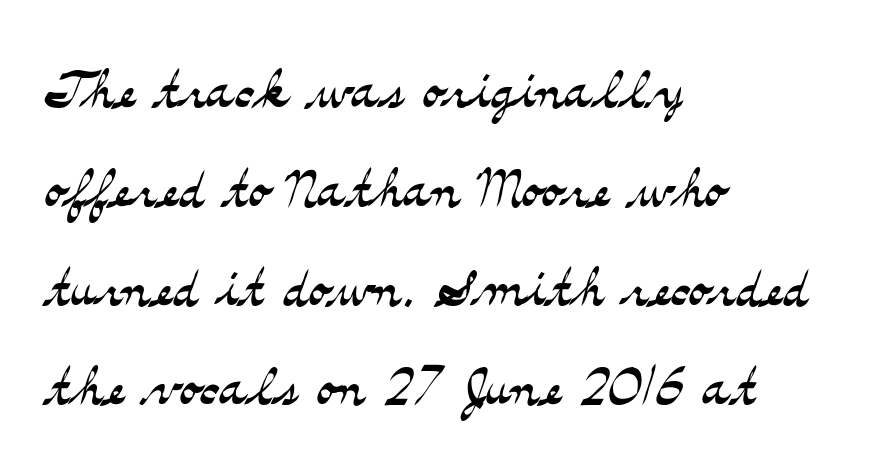
The image shows 74 px light, wide serif type; set left-aligned, normal line spacing (1.34x), normal letter spacing, not underlined; medium stroke contrast and a small x-height.
